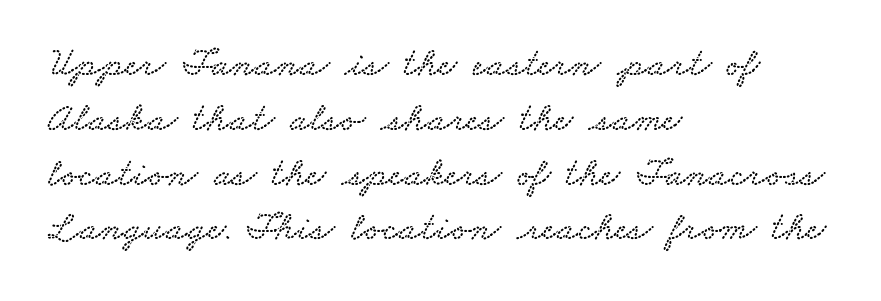
Words appear dense and cohesive because spacing is normal. Line beginnings align vertically; line endings do not. Notice how descenders clear the ascenders below comfortably — that's standard leading. Is this a fixed-width face? No — the glyphs have proportional, varying widths. Regarding serifs, this sample has them. The specimen omits any rule beneath the text block's lines.
